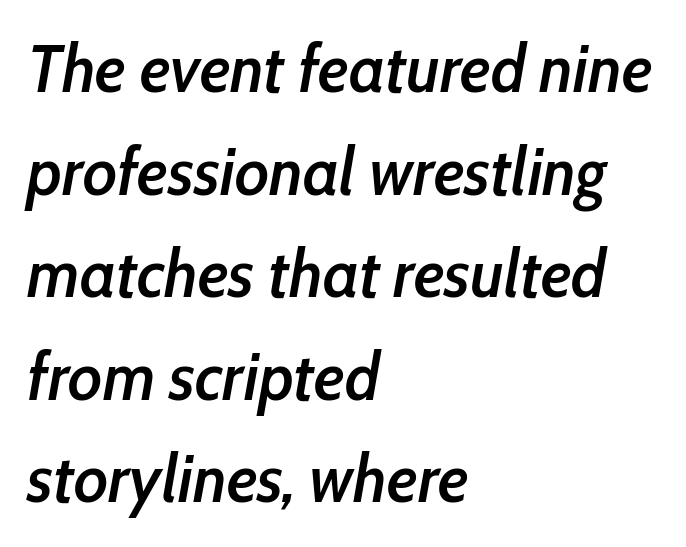
{"italic": "yes", "lean": "right", "slant_degrees": 10, "bold": "semi", "weight": "semibold", "width": "condensed", "stroke_contrast": "low", "x_height": "medium", "monospaced": "no", "underline": "no", "align": "left", "line_spacing": "normal", "line_spacing_ratio": 1.53, "letter_spacing": "normal", "letter_spacing_em": 0.0, "glyph_px": 67}
